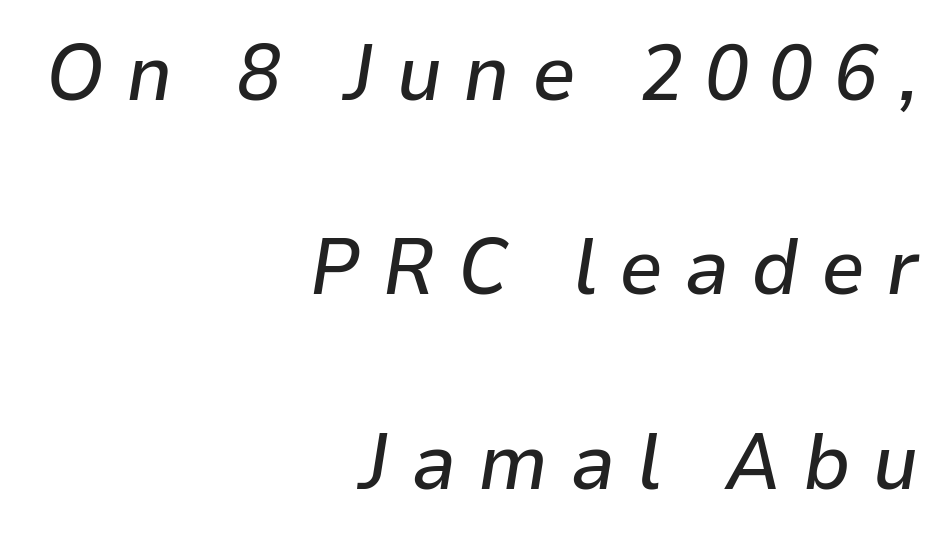
Airy leading. Someone cranked the tracking dial way up on this one. Each row of text sits above clean, open space. Is this a fixed-width face? No — the glyphs have proportional, varying widths. Typeset ragged left — the right edge is the straight one.
